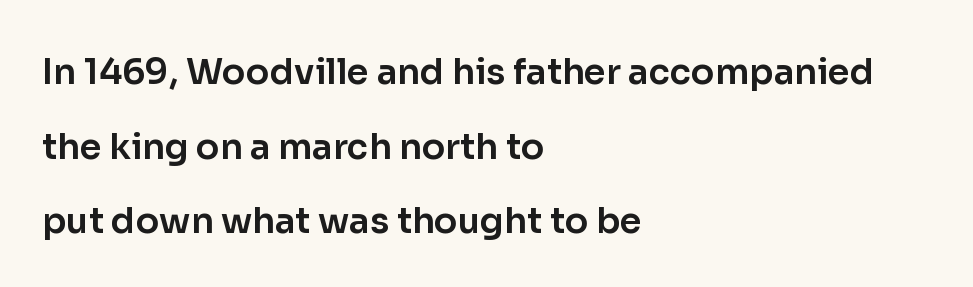
The image shows 35 px sans-serif type, upright; set left-aligned, loose line spacing (2.13x), normal letter spacing, not underlined; low stroke contrast and a medium x-height.
